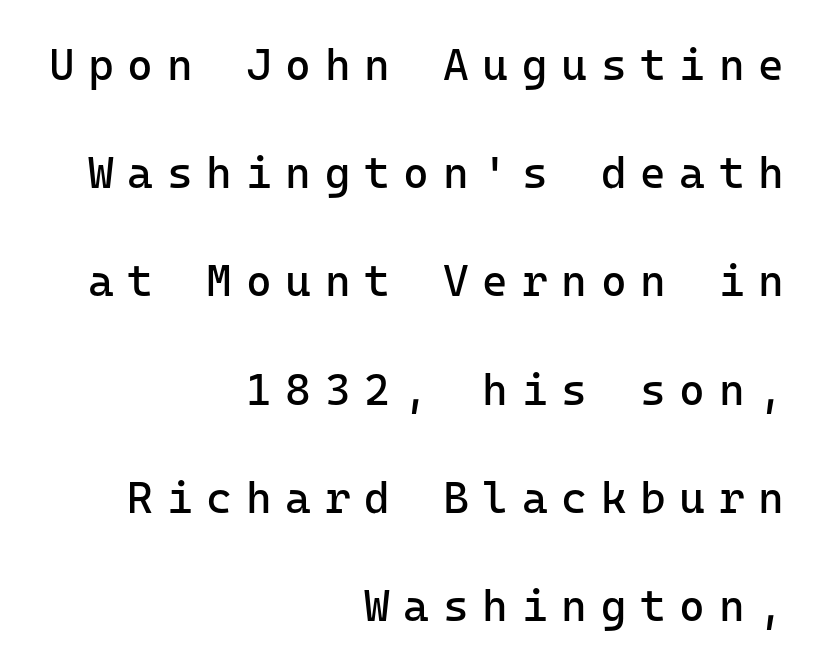
Q: Is the text bold? A: No.
Q: Is the text italic (slanted)? A: No, it is upright.
Q: Is the typeface a serif or a sans-serif typeface? A: Sans-serif.
Q: Is the text underlined? A: No.
Q: How is the paragraph aligned? A: Right-aligned.
Q: Is the spacing between letters normal or unusually wide? A: Unusually wide.
Q: Is the spacing between lines tight, normal or loose? A: Loose.
Q: Width (condensed, normal, or wide)? A: Normal.
Q: Stroke contrast? A: Low.
Q: x-height? A: Medium.
